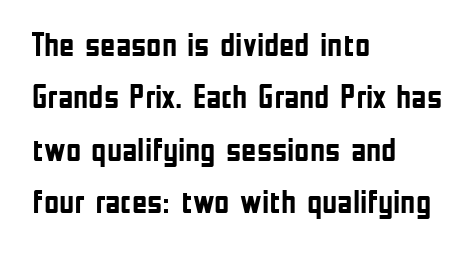
Anything drawn beneath the words? Only blank space. Classification — sans serif. Looks like regular typesetting: each glyph gets only the width it needs. If you drew a line through each stem, it would be perfectly vertical.
